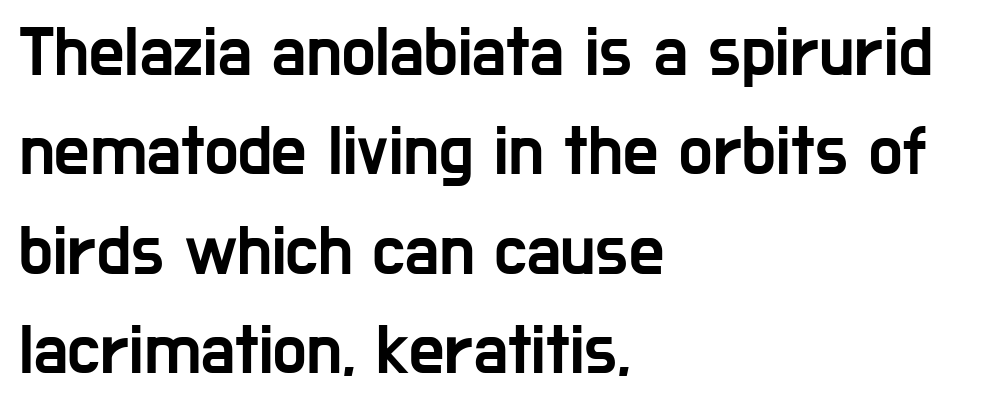
The image shows 70 px condensed sans-serif type, upright; set left-aligned, normal line spacing (1.42x), normal letter spacing, not underlined; low stroke contrast and a medium x-height.
